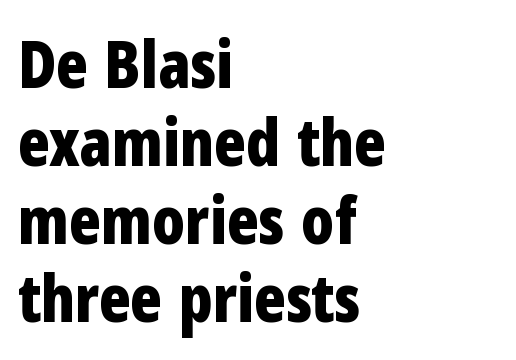
In terms of weight, the rendering is a true, heavy bold. The words here are not underlined. The setting favours the left margin, as ordinary paragraphs usually do. Look at the tracking — it's just the regular setting, nothing added. Here the designer chose a conventional face with non-uniform glyph widths. What kind of face is this? One without serifs — a sans.
